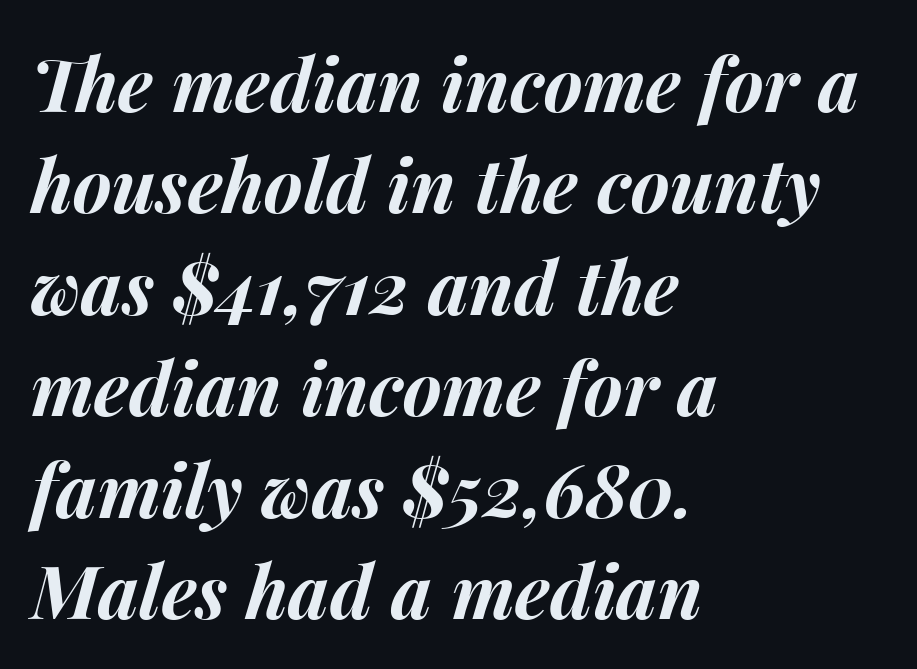
The image shows 74 px bold type, italic (leaning right); set left-aligned, normal line spacing (1.37x), normal letter spacing, not underlined; medium stroke contrast and a medium x-height.
